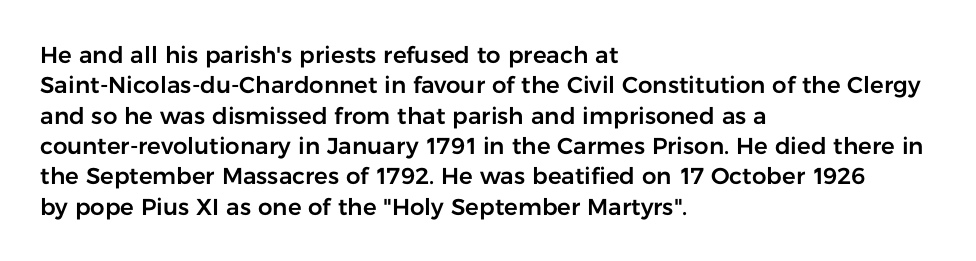
{"italic": "no", "underline": "no", "align": "left", "line_spacing": "normal", "line_spacing_ratio": 1.32, "letter_spacing": "normal", "letter_spacing_em": 0.0, "glyph_px": 23}
